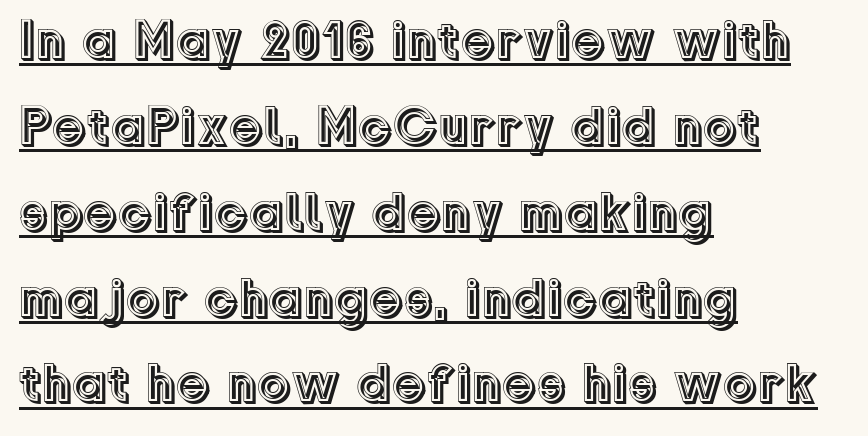
{"italic": "no", "width": "normal", "x_height": "medium", "monospaced": "no", "underline": "yes", "align": "left", "line_spacing": "normal", "line_spacing_ratio": 1.59, "letter_spacing": "normal", "letter_spacing_em": 0.0, "glyph_px": 54}
